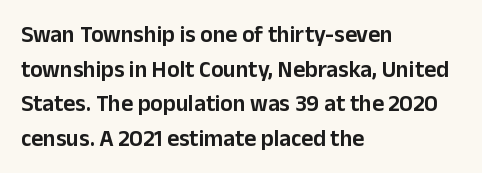
{"italic": "no", "underline": "no", "align": "left", "line_spacing": "normal", "line_spacing_ratio": 1.51, "letter_spacing": "normal", "letter_spacing_em": 0.0, "glyph_px": 23}
